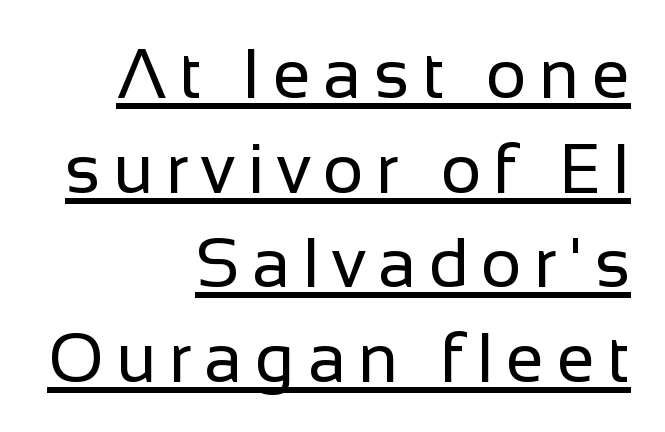
Think of a printed novel: that variable character pitch is what you see here. The designer went with a sans here, leaving each stem footless. Rows of type keep a routine distance in the vertical direction. This is underlined copy, the kind a proofreader might mark for attention.
